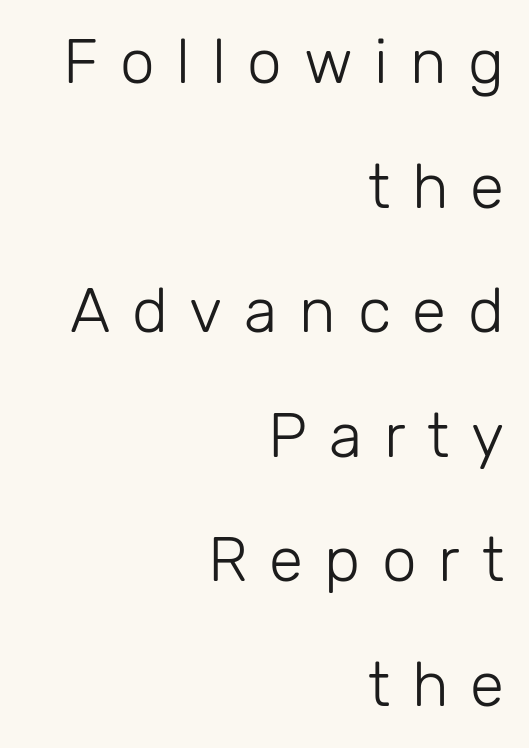
This sample has the flowing, uneven cadence of proportional lettering. Which margin do the lines hug? The right one — the left edge is uneven. Nobody drew a line under any word here. Ink coverage per letter is moderate at most. Characters remain perfectly vertical along every line. In terms of letterspacing, this is a distinctly airy, spread setting.
